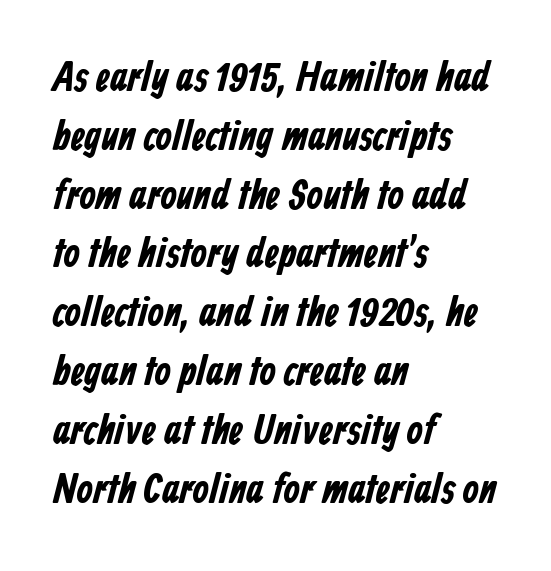
The image shows 42 px bold, condensed sans-serif type; set left-aligned, normal line spacing (1.4x), normal letter spacing, not underlined; low stroke contrast and a medium x-height.
